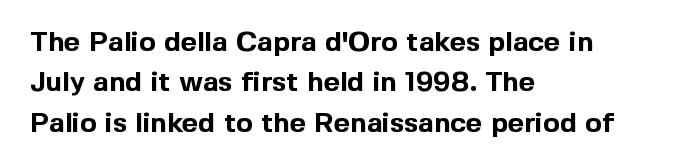
Underlining? Definitely not there. Regarding leading, the lines here are spaced in the standard way. Alignment: flush left. Typesetter's note: full bold, strokes at maximum text heaviness.
